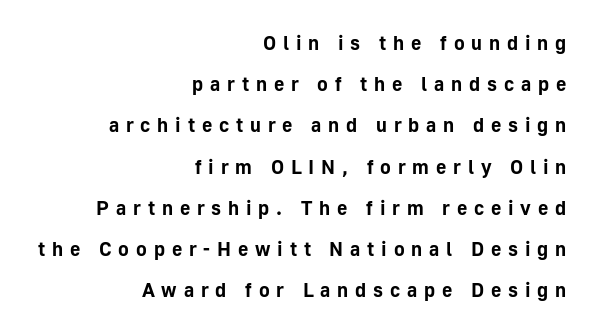
Line spacing here is loose. The passage is arranged like a letterhead date or caption credit — flush right. It's the straight-up-and-down kind of type. What weight is shown? A full bold with thick strokes. Beneath every word, the page is bare. Characters follow at a spacing far wider than the type designer built in.
